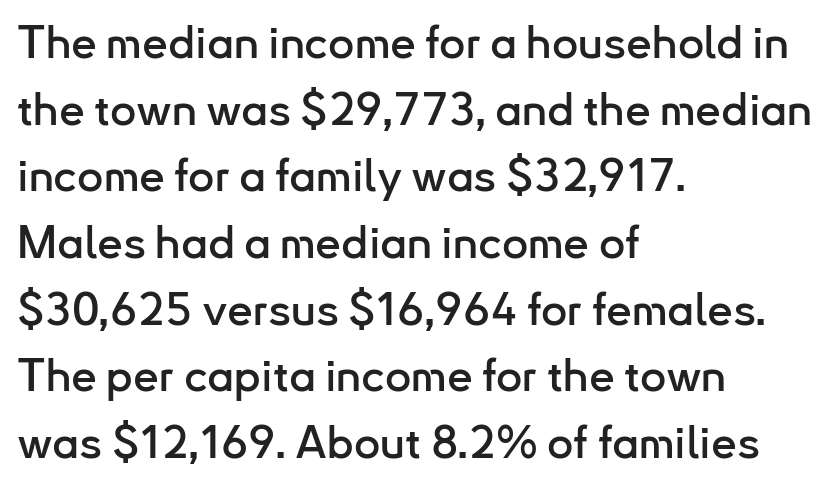
Regarding leading, the lines here are spaced in the standard way. Visually the block forms a straight wall on the left and a jagged coastline on the right. This rendering features lettering with no underline. To sum up the face: it is a sans, with no serifs. Every stem runs plumb, perpendicular to the baseline. Here the glyphs are tracked normally, forming tight word shapes.
